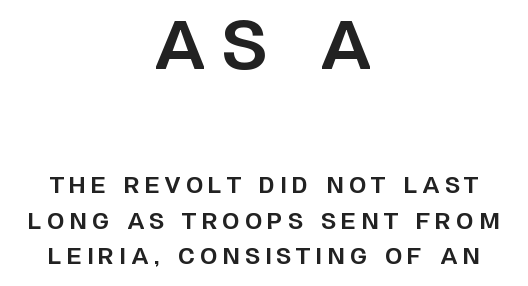
{"serif": "no", "italic": "no", "bold": "yes", "weight": "bold", "width": "normal", "stroke_contrast": "low", "x_height": "large", "monospaced": "no", "underline": "no", "align": "center", "line_spacing": "normal", "line_spacing_ratio": 1.6, "letter_spacing": "wide", "letter_spacing_em": 0.24, "larger_block": "first", "size_ratio": 3.0, "glyph_px": 66}
